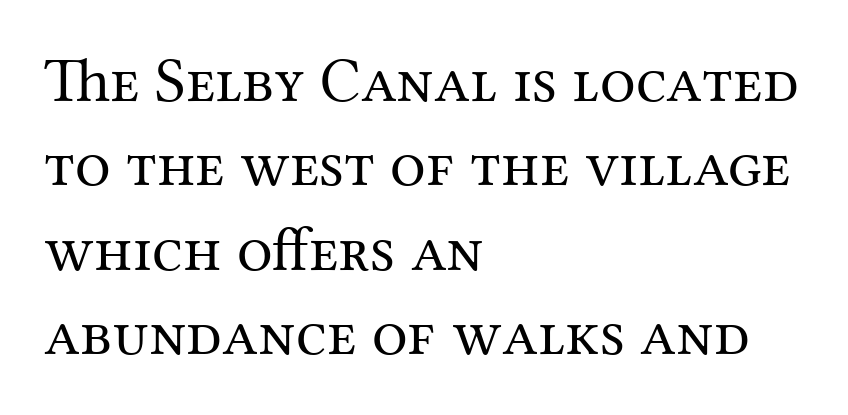
Look at the bottom of the vertical strokes: they flare into serifs here. Each row of text sits above clean, open space. The vertical gap from one line to the next is medium. This sample uses plain, unmodified letter spacing.
